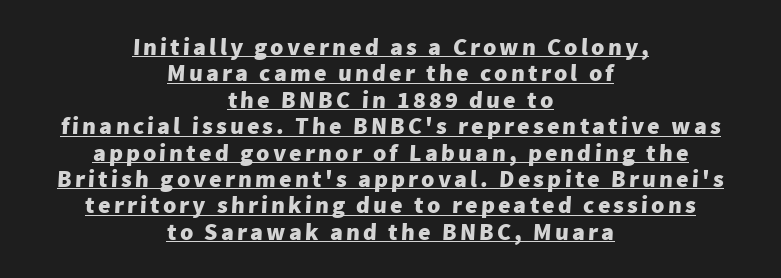
Q: Is the text bold? A: Yes.
Q: Is the text underlined? A: Yes.
Q: How is the paragraph aligned? A: Centered.
Q: Is the spacing between lines tight, normal or loose? A: Tight.
